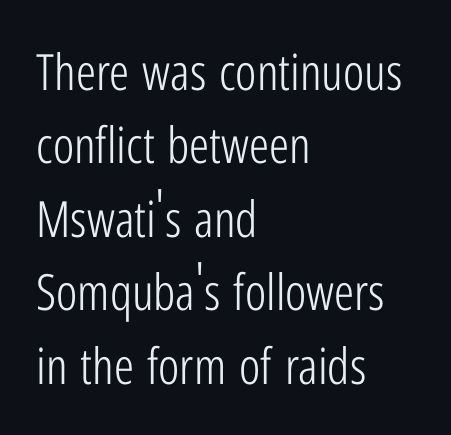
The space beneath each line is pristine and unruled. The text was rendered using a sans face with plain stroke endings. Visually the block forms a straight wall on the left and a jagged coastline on the right. Varying glyph widths throughout — classic text-font behaviour. The gaps between neighbouring characters are ordinary and unremarkable.
